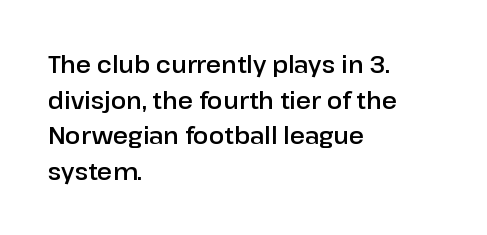
The image shows 23 px text type, upright; set left-aligned, normal line spacing (1.55x), normal letter spacing, not underlined.
